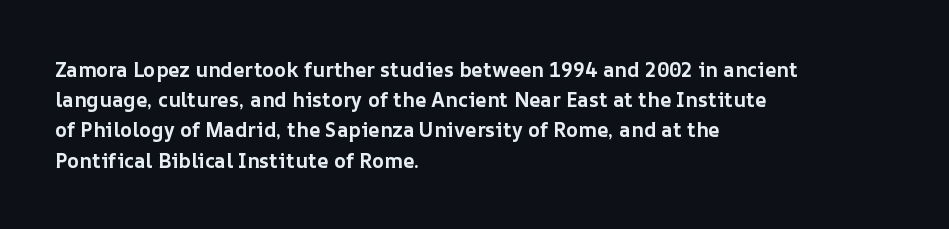
Q: Is the text bold? A: Yes.
Q: Is the text italic (slanted)? A: No, it is upright.
Q: Is the text underlined? A: No.
Q: How is the paragraph aligned? A: Left-aligned.
Q: Is the spacing between letters normal or unusually wide? A: Normal.
Q: Is the spacing between lines tight, normal or loose? A: Normal.
